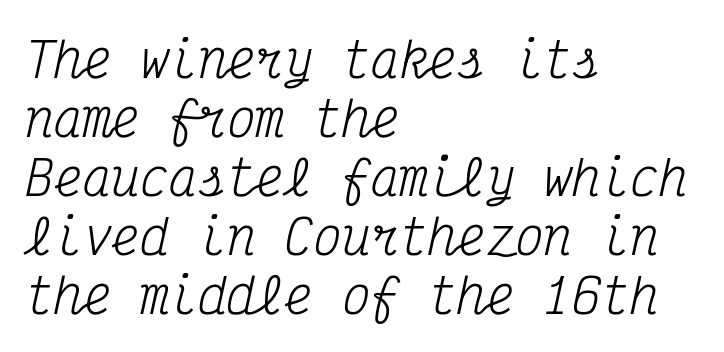
The face looks like a standard text weight, possibly lighter. Does the copy run flush right? No — it runs flush left. Style check: oblique. Regarding serifs, this sample has them. You could count columns in this text — the font is strictly monospaced. Tracking here is standard; glyphs follow each other at the usual distance.
